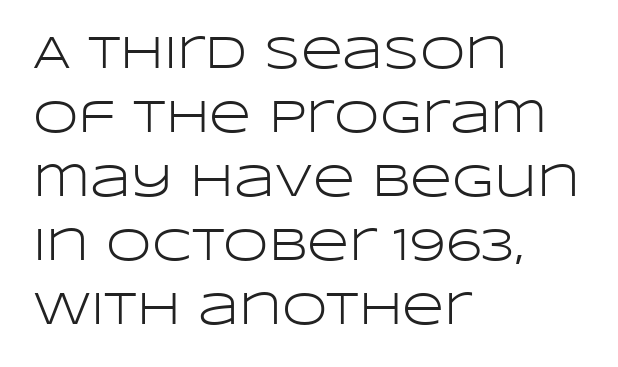
Q: Is the text bold? A: No.
Q: Is the text italic (slanted)? A: No, it is upright.
Q: Is the typeface a serif or a sans-serif typeface? A: Sans-serif.
Q: Is the text underlined? A: No.
Q: How is the paragraph aligned? A: Left-aligned.
Q: Is the spacing between letters normal or unusually wide? A: Normal.
Q: Is the spacing between lines tight, normal or loose? A: Normal.
Q: Width (condensed, normal, or wide)? A: Wide.
Q: Stroke contrast? A: Low.
Q: x-height? A: Large.
Q: Monospaced? A: No.
